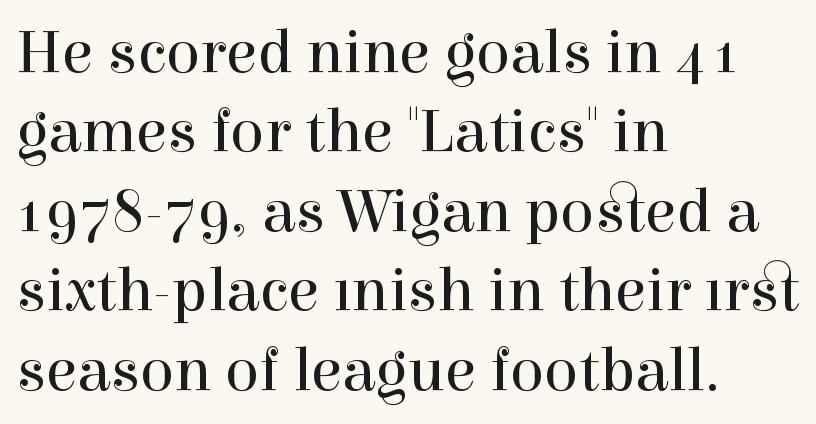
{"serif": "yes", "italic": "no", "bold": "no", "weight": "regular", "width": "normal", "x_height": "medium", "monospaced": "no", "underline": "no", "align": "left", "line_spacing": "normal", "line_spacing_ratio": 1.26, "letter_spacing": "normal", "letter_spacing_em": 0.0, "glyph_px": 63}
